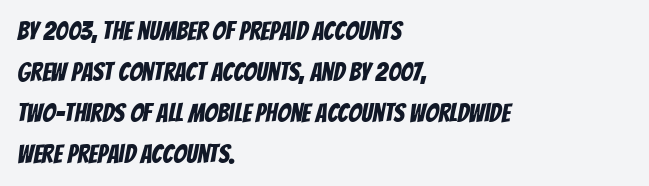
The image shows 26 px text type; set left-aligned, normal line spacing (1.58x), normal letter spacing, not underlined.
